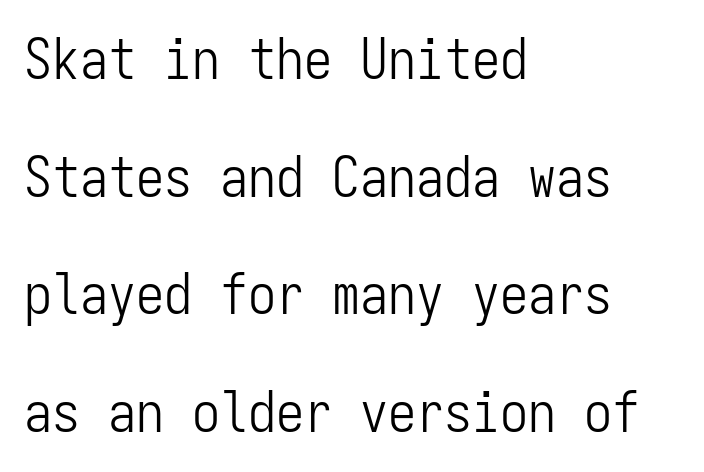
{"serif": "no", "italic": "no", "bold": "no", "weight": "light", "width": "condensed", "stroke_contrast": "low", "x_height": "medium", "monospaced": "yes", "underline": "no", "align": "left", "line_spacing": "loose", "line_spacing_ratio": 2.1, "letter_spacing": "normal", "letter_spacing_em": 0.0, "glyph_px": 56}
